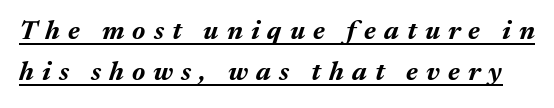
Q: Is the text bold? A: Yes.
Q: Is the text italic (slanted)? A: Yes, it leans right by about 17 degrees.
Q: Is the text underlined? A: Yes.
Q: Is the spacing between letters normal or unusually wide? A: Unusually wide.
Q: Is the spacing between lines tight, normal or loose? A: Normal.
